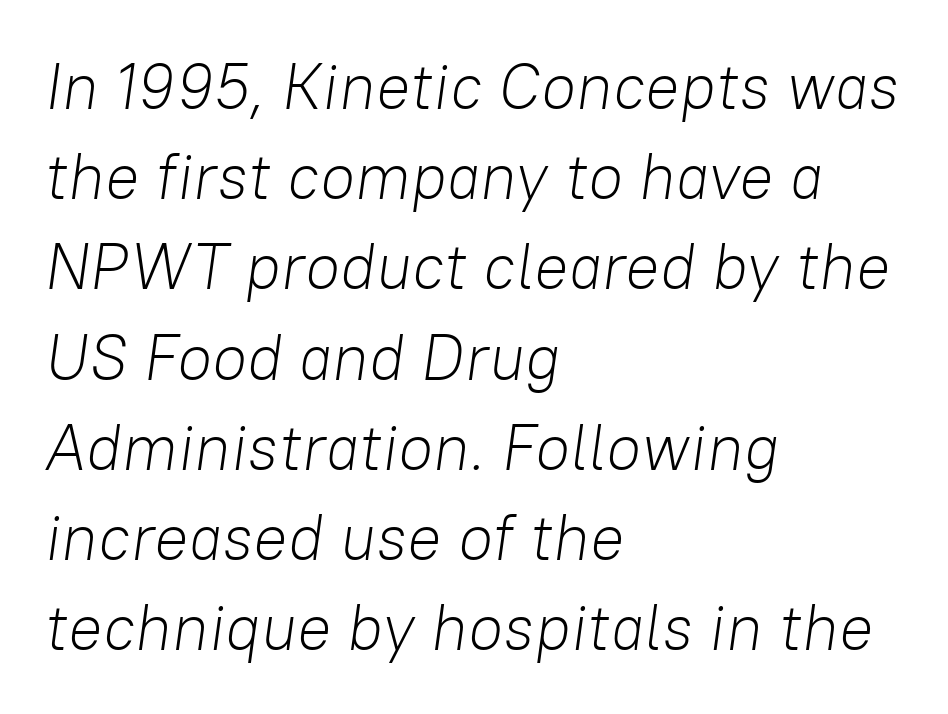
{"italic": "yes", "lean": "right", "slant_degrees": 8, "bold": "no", "weight": "light", "width": "normal", "stroke_contrast": "low", "x_height": "medium", "monospaced": "no", "underline": "no", "align": "left", "line_spacing": "normal", "line_spacing_ratio": 1.41, "letter_spacing": "normal", "letter_spacing_em": 0.0, "glyph_px": 64}
